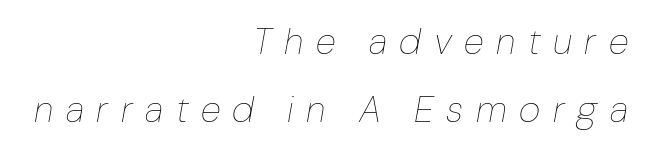
{"italic": "yes", "lean": "right", "slant_degrees": 10, "bold": "no", "weight": "thin", "width": "normal", "stroke_contrast": "low", "x_height": "medium", "monospaced": "no", "underline": "no", "align": "right", "line_spacing_ratio": 1.84, "letter_spacing": "wide", "letter_spacing_em": 0.34, "glyph_px": 37}
